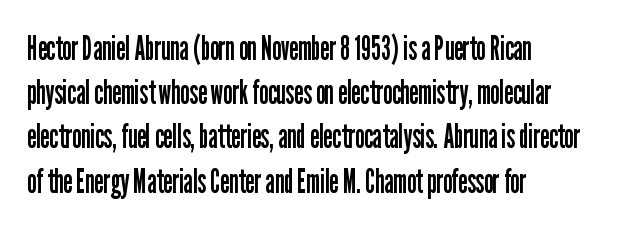
{"serif": "no", "italic": "no", "bold": "no", "weight": "regular", "width": "condensed", "stroke_contrast": "low", "x_height": "medium", "monospaced": "no", "underline": "no", "align": "left", "line_spacing": "normal", "line_spacing_ratio": 1.3, "letter_spacing": "normal", "letter_spacing_em": 0.0, "glyph_px": 34}
